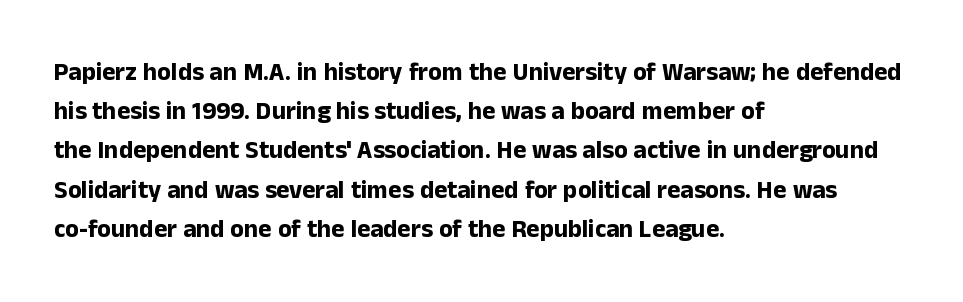
The image shows 25 px bold type, upright; set left-aligned, normal line spacing (1.57x), normal letter spacing, not underlined.
